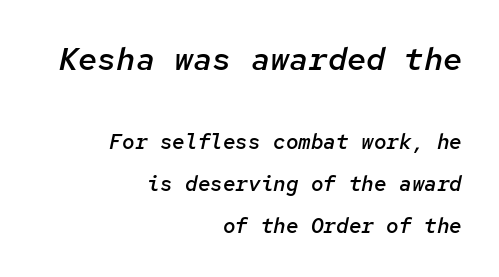
The image shows 32 px semibold type, italic (leaning right), monospaced; set right-aligned, loose line spacing (2.0x), normal letter spacing, not underlined; the first (top) block is 1.52x larger; low stroke contrast and a medium x-height.
